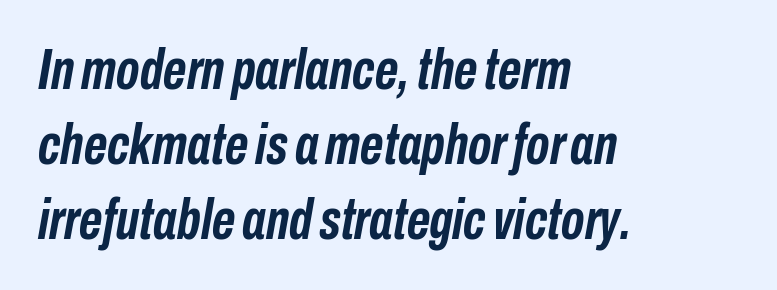
Q: Is the text bold? A: Yes.
Q: Is the text italic (slanted)? A: Yes, it leans right by about 10 degrees.
Q: Is the text underlined? A: No.
Q: How is the paragraph aligned? A: Left-aligned.
Q: Is the spacing between letters normal or unusually wide? A: Normal.
Q: Is the spacing between lines tight, normal or loose? A: Normal.
Q: Width (condensed, normal, or wide)? A: Condensed.
Q: Stroke contrast? A: Low.
Q: x-height? A: Medium.
Q: Monospaced? A: No.
